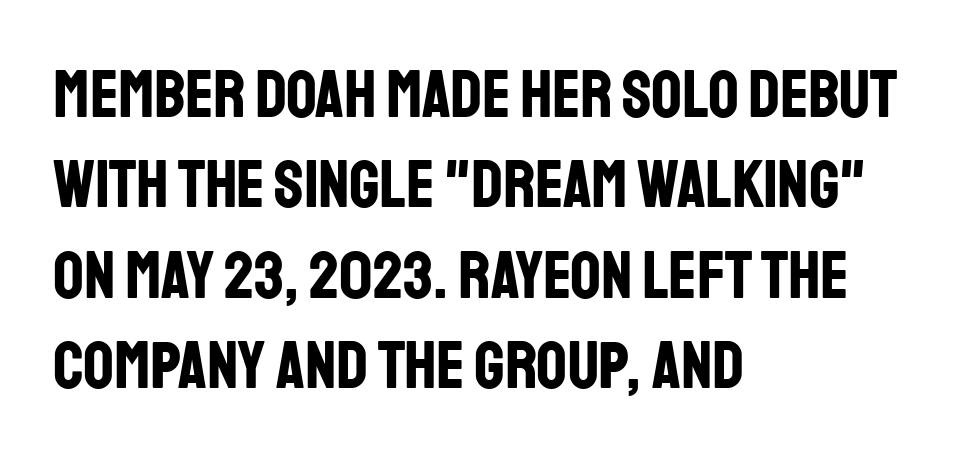
Does the leading feel generous? No, just average. In CSS terms this would be text-align: left. Anything drawn beneath the words? Only blank space. Proportional: the letters do not fall into vertical columns. The passage shown is typeset with a sans-serif family.
